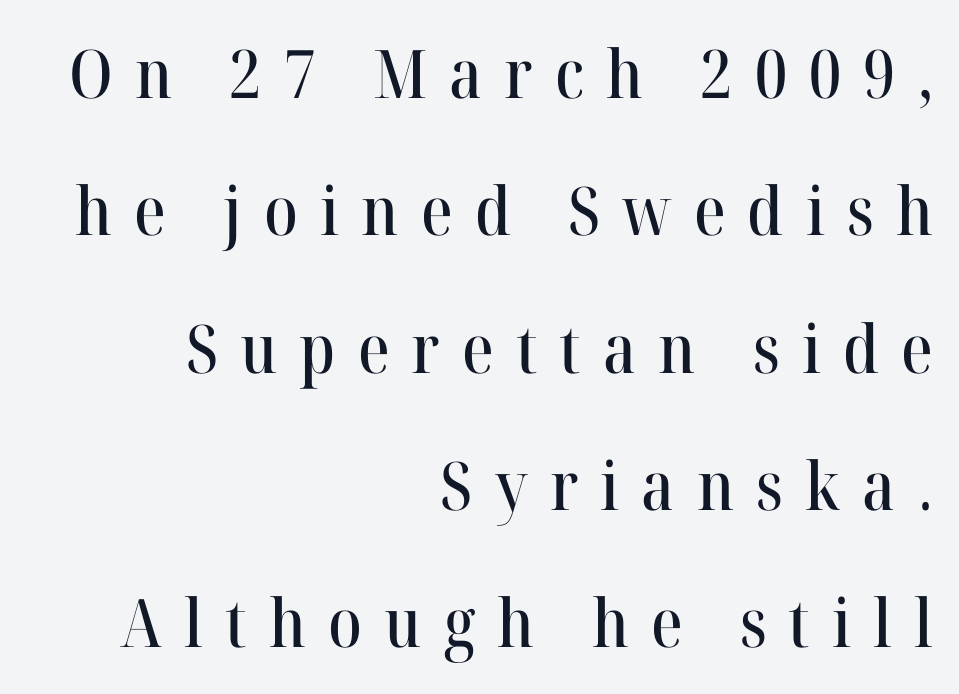
Beneath every word, the page is bare. Does extra space separate the letters? Yes, quite a lot of it. The glyphs in this specimen are seriffed. The passage is arranged like a letterhead date or caption credit — flush right. Successive baselines arrive slowly, with a big drop between each. Tall strokes in this sample are plumb rather than angled.
